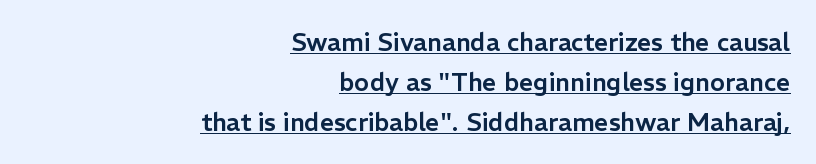
{"italic": "no", "underline": "yes", "align": "right", "line_spacing": "normal", "line_spacing_ratio": 1.6, "letter_spacing": "normal", "letter_spacing_em": 0.0, "glyph_px": 25}
